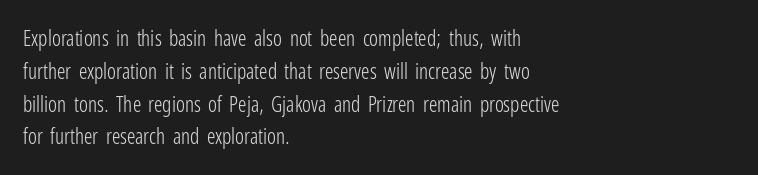
{"italic": "no", "bold": "no", "underline": "no", "align": "left", "line_spacing": "normal", "line_spacing_ratio": 1.56, "letter_spacing": "normal", "letter_spacing_em": 0.0, "glyph_px": 21}
